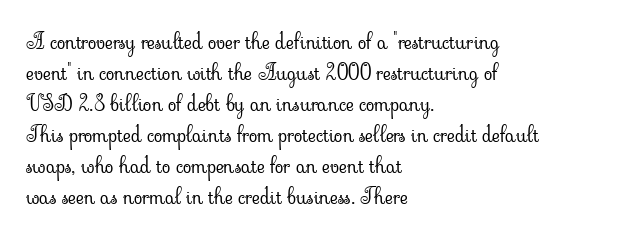
{"italic": "no", "bold": "no", "underline": "no", "align": "left", "line_spacing": "normal", "line_spacing_ratio": 1.41, "letter_spacing": "normal", "letter_spacing_em": 0.0, "glyph_px": 22}
